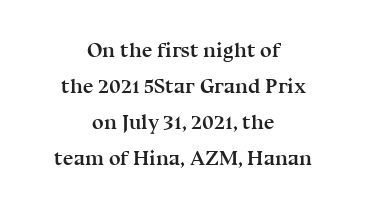
Q: Is the text bold? A: Yes.
Q: Is the text italic (slanted)? A: No, it is upright.
Q: Is the text underlined? A: No.
Q: How is the paragraph aligned? A: Centered.
Q: Is the spacing between letters normal or unusually wide? A: Normal.
